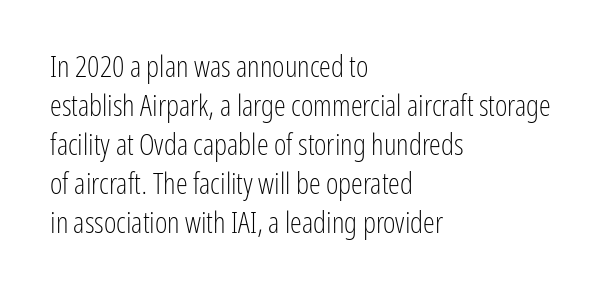
The image shows 30 px light, condensed sans-serif type, upright; set left-aligned, normal line spacing (1.3x), normal letter spacing, not underlined; low stroke contrast and a medium x-height.
